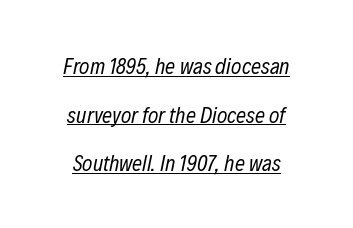
The image shows 22 px text type, italic (leaning right); set loose line spacing (2.21x), normal letter spacing, underlined.
